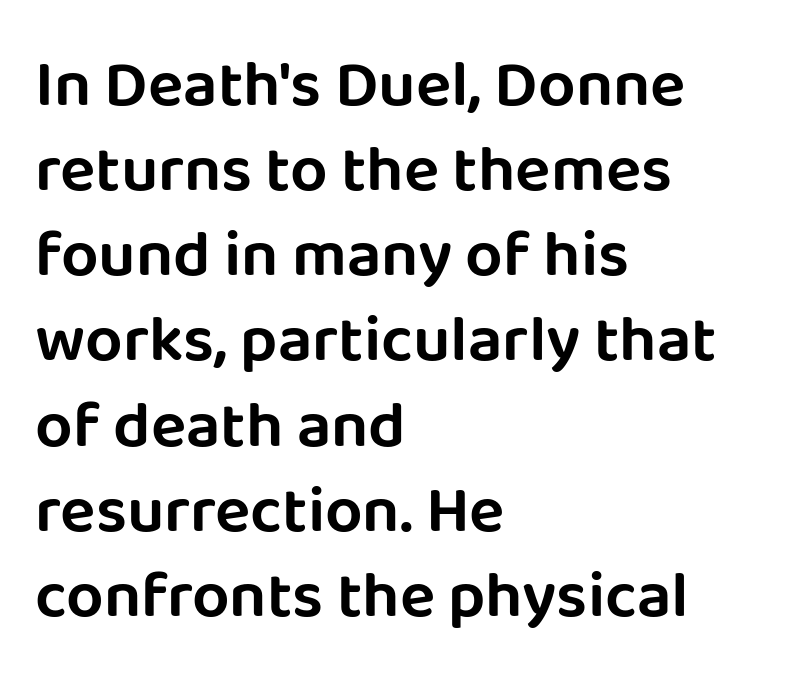
Q: Is the text italic (slanted)? A: No, it is upright.
Q: Is the typeface a serif or a sans-serif typeface? A: Sans-serif.
Q: Is the text underlined? A: No.
Q: How is the paragraph aligned? A: Left-aligned.
Q: Is the spacing between letters normal or unusually wide? A: Normal.
Q: Is the spacing between lines tight, normal or loose? A: Normal.
Q: Width (condensed, normal, or wide)? A: Normal.
Q: Stroke contrast? A: Low.
Q: x-height? A: Large.
Q: Monospaced? A: No.
